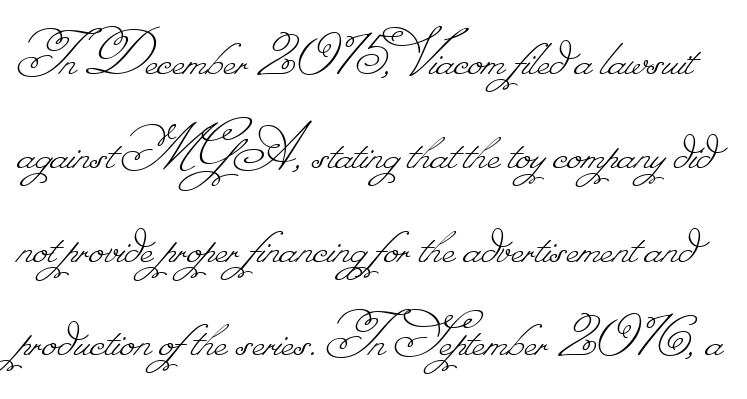
Q: Is the text bold? A: No.
Q: Is the text underlined? A: No.
Q: Is the spacing between letters normal or unusually wide? A: Normal.
Q: Is the spacing between lines tight, normal or loose? A: Normal.
Q: Width (condensed, normal, or wide)? A: Normal.
Q: Stroke contrast? A: Low.
Q: Monospaced? A: No.
